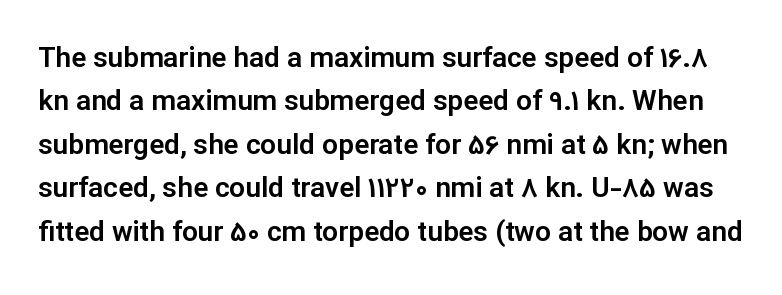
{"serif": "no", "italic": "no", "width": "normal", "stroke_contrast": "low", "x_height": "medium", "monospaced": "no", "underline": "no", "line_spacing": "normal", "line_spacing_ratio": 1.55, "letter_spacing": "normal", "letter_spacing_em": 0.0, "glyph_px": 28}
